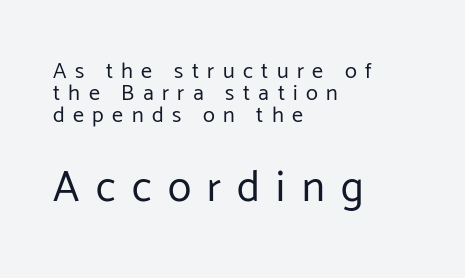
Short note: letters widely spaced. Line beginnings align vertically; line endings do not. You could not count columns in this text — the font is proportionally spaced. These lines huddle together more closely than default settings would place them. The font family rendered here belongs to the sans-serif group.
